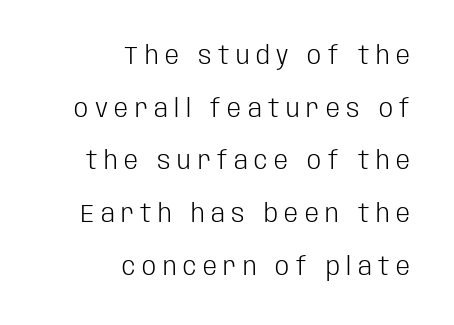
Q: Is the text bold? A: No.
Q: Is the text italic (slanted)? A: No, it is upright.
Q: Is the text underlined? A: No.
Q: How is the paragraph aligned? A: Right-aligned.
Q: Is the spacing between letters normal or unusually wide? A: Unusually wide.
Q: Is the spacing between lines tight, normal or loose? A: Loose.
